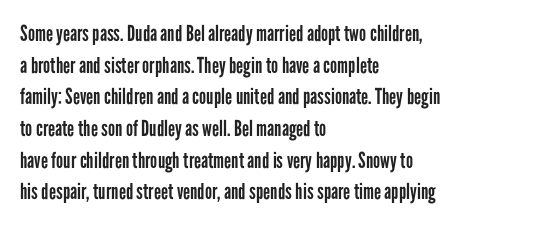
Q: Is the text bold? A: No.
Q: Is the text italic (slanted)? A: No, it is upright.
Q: Is the text underlined? A: No.
Q: How is the paragraph aligned? A: Left-aligned.
Q: Is the spacing between letters normal or unusually wide? A: Normal.
Q: Is the spacing between lines tight, normal or loose? A: Normal.
